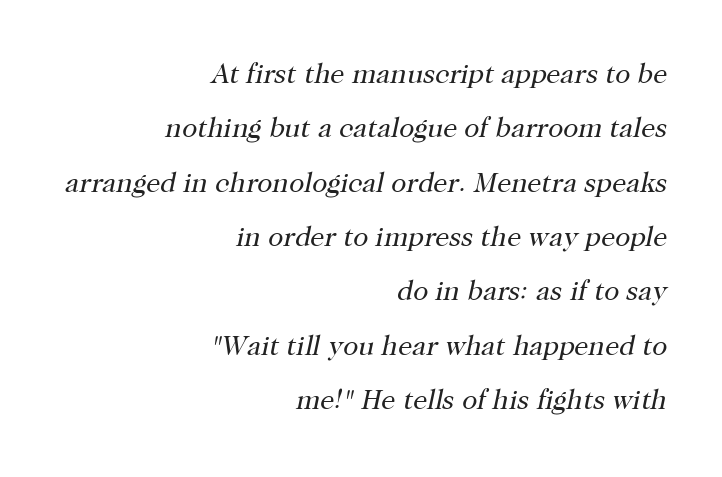
The type family on display is of the serif kind. Weight: not bold — regular or lighter. Tall strokes in this sample are angled rather than plumb. Any mark beneath the type? The region is blank. Leftover space on each line is placed entirely before the opening word. Does extra space separate the letters? No, they use regular spacing.
